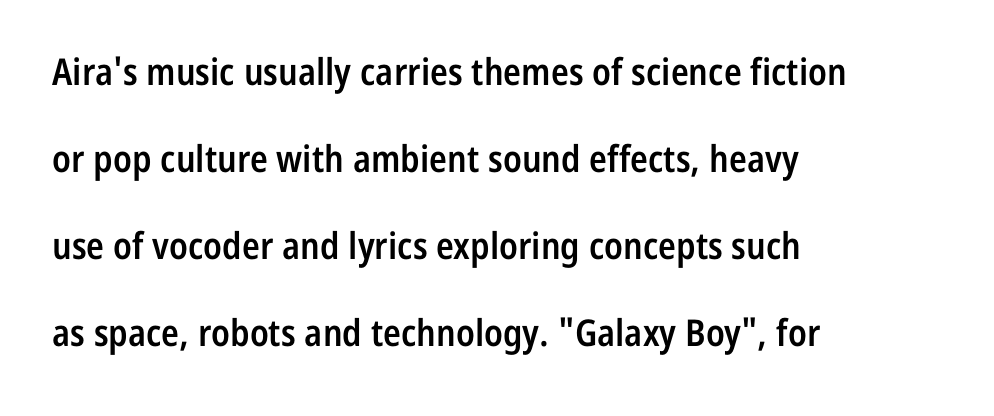
{"serif": "no", "italic": "no", "bold": "semi", "weight": "semibold", "width": "condensed", "stroke_contrast": "low", "x_height": "medium", "monospaced": "no", "underline": "no", "align": "left", "line_spacing": "loose", "line_spacing_ratio": 2.35, "letter_spacing": "normal", "letter_spacing_em": 0.0, "glyph_px": 37}
